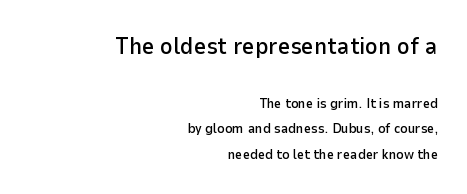
{"italic": "no", "underline": "no", "align": "right", "line_spacing_ratio": 1.85, "letter_spacing": "normal", "letter_spacing_em": 0.0, "larger_block": "first", "size_ratio": 1.71, "glyph_px": 24}
